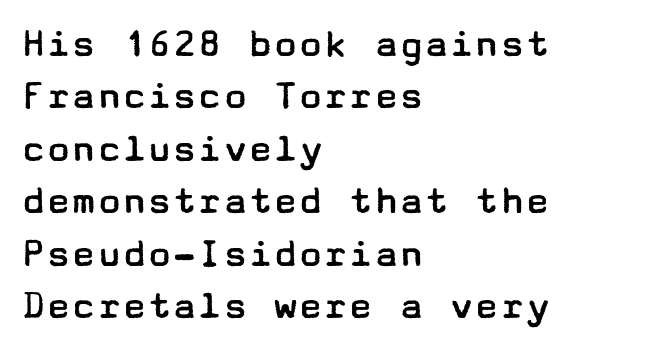
The cut favours lightness, reaching ordinary text weight at its darkest. Do the letters lean? They stand straight. Check the space under the baseline: it is left empty. Observe the ordinary spacing: letters are neighbours, not strangers. What's the leading like? Ordinary, nothing unusual. The typesetter chose a ragged-right arrangement here.
